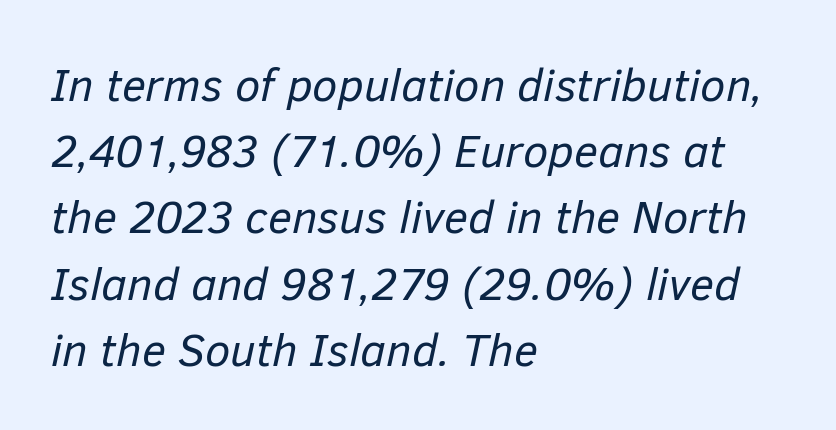
The image shows 46 px regular-weight type, italic (leaning right); set left-aligned, normal line spacing (1.44x), normal letter spacing, not underlined; low stroke contrast and a medium x-height.
